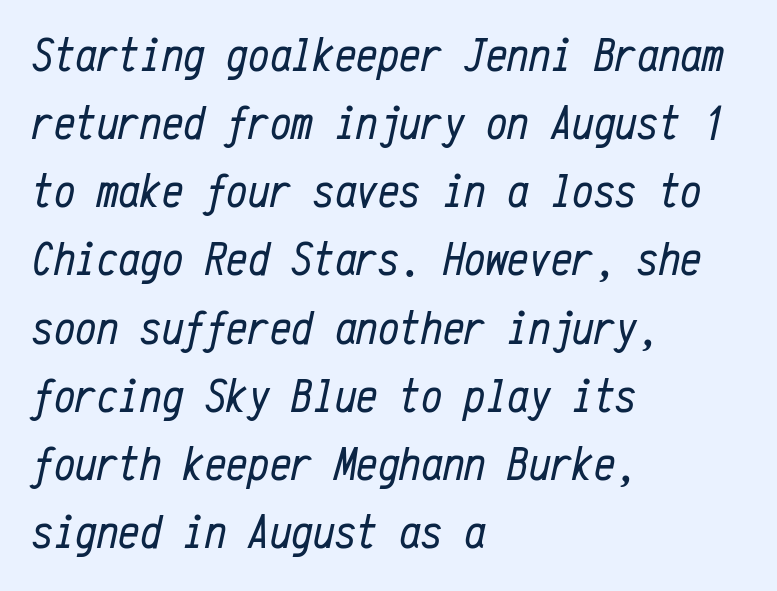
The image shows 48 px regular-weight, condensed type, italic (leaning right), monospaced; set left-aligned, normal line spacing (1.42x), normal letter spacing, not underlined; low stroke contrast and a medium x-height.
